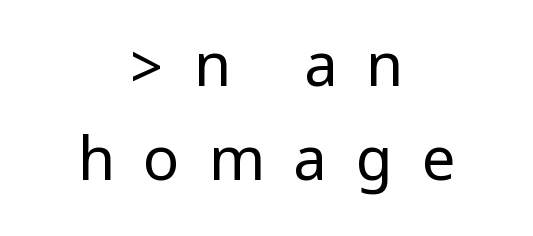
{"serif": "no", "italic": "no", "bold": "no", "weight": "regular", "width": "condensed", "stroke_contrast": "low", "underline": "no", "align": "center", "line_spacing": "normal", "line_spacing_ratio": 1.57, "letter_spacing": "wide", "letter_spacing_em": 0.48, "glyph_px": 60}
